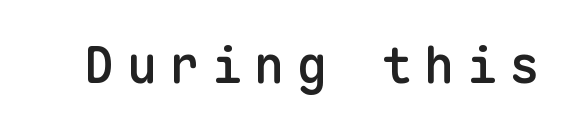
Q: Is the text bold? A: Semi-bold.
Q: Is the text italic (slanted)? A: No, it is upright.
Q: Is the typeface a serif or a sans-serif typeface? A: Sans-serif.
Q: Is the text underlined? A: No.
Q: Is the spacing between letters normal or unusually wide? A: Unusually wide.
Q: Width (condensed, normal, or wide)? A: Normal.
Q: Stroke contrast? A: Low.
Q: x-height? A: Medium.
Q: Monospaced? A: Yes.
